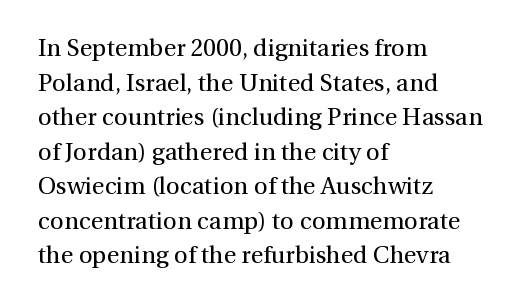
The image shows 24 px text type, upright; set left-aligned, normal line spacing (1.44x), normal letter spacing, not underlined.
